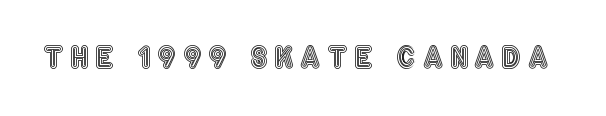
{"italic": "no", "width": "condensed", "x_height": "large", "monospaced": "no", "underline": "no", "letter_spacing": "wide", "letter_spacing_em": 0.24, "glyph_px": 29}
